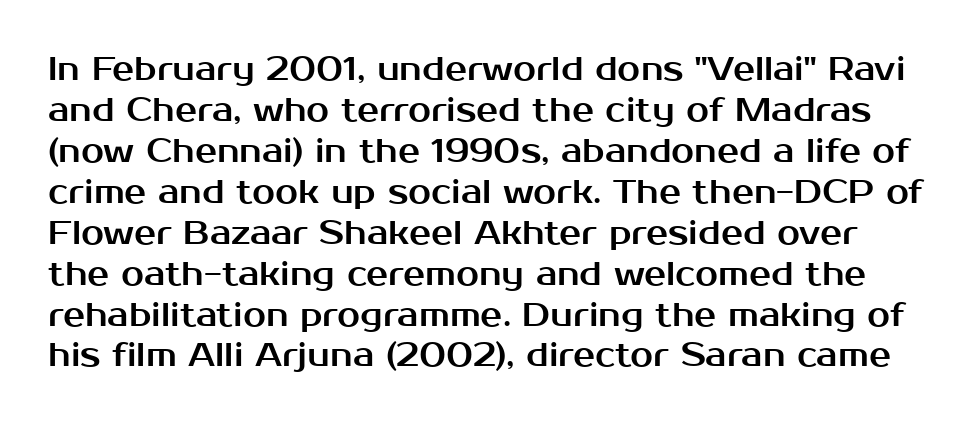
Q: Is the text italic (slanted)? A: No, it is upright.
Q: Is the typeface a serif or a sans-serif typeface? A: Sans-serif.
Q: Is the text underlined? A: No.
Q: Is the spacing between letters normal or unusually wide? A: Normal.
Q: Width (condensed, normal, or wide)? A: Normal.
Q: Stroke contrast? A: Medium.
Q: x-height? A: Medium.
Q: Monospaced? A: No.
